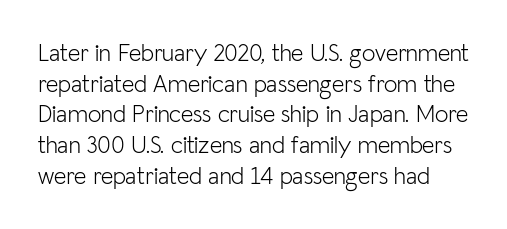
{"italic": "no", "bold": "no", "underline": "no", "line_spacing": "normal", "line_spacing_ratio": 1.28, "letter_spacing": "normal", "letter_spacing_em": 0.0, "glyph_px": 24}
